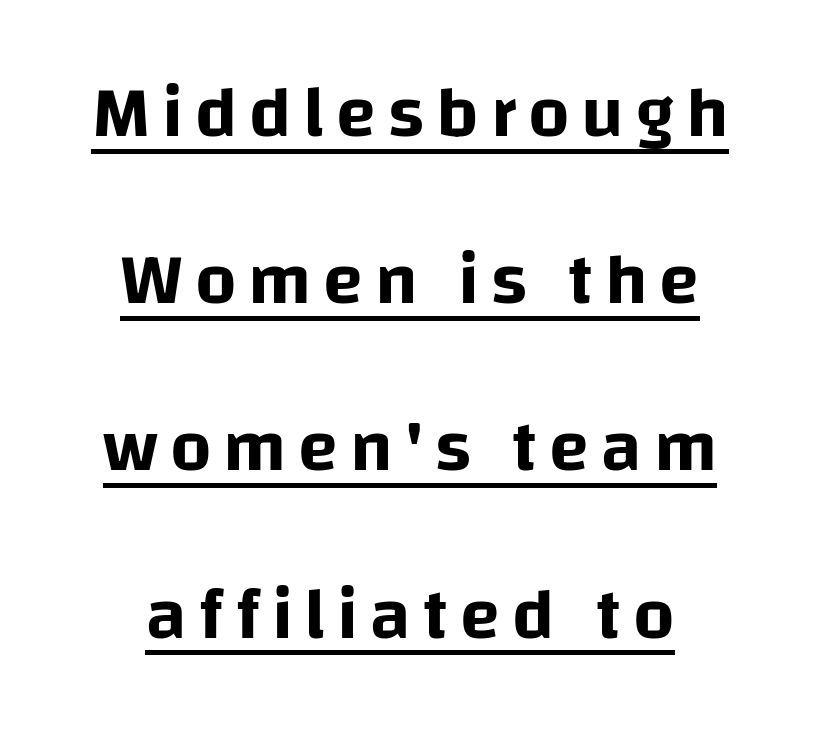
Rows of type keep a wide berth in the vertical direction. These lines are composed in type without serifs. This sample has the flowing, uneven cadence of proportional lettering. Posture: vertical. Each line of the rendering has a horizontal stroke beneath the glyphs. The lines are quadded center.
